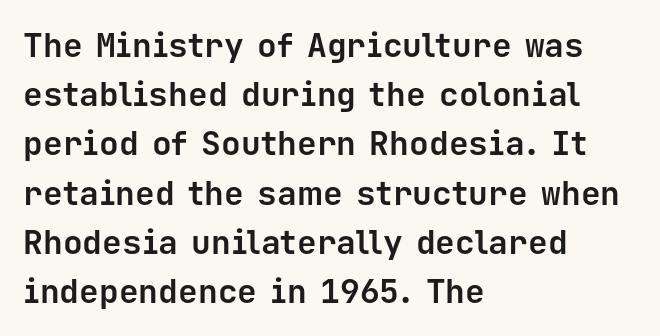
Q: Is the text bold? A: Yes.
Q: Is the text italic (slanted)? A: No, it is upright.
Q: Is the typeface a serif or a sans-serif typeface? A: Sans-serif.
Q: Is the text underlined? A: No.
Q: How is the paragraph aligned? A: Left-aligned.
Q: Is the spacing between letters normal or unusually wide? A: Normal.
Q: Is the spacing between lines tight, normal or loose? A: Normal.
Q: Width (condensed, normal, or wide)? A: Normal.
Q: Stroke contrast? A: Low.
Q: x-height? A: Medium.
Q: Monospaced? A: Yes.
